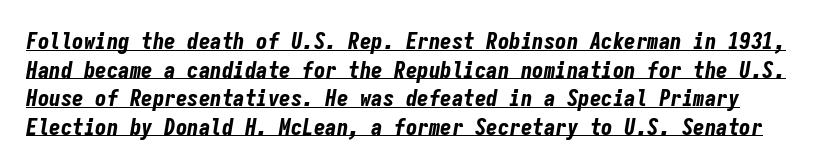
The font is running at its bold setting. You can tell it's italic because the verticals aren't actually vertical. Glyph-to-glyph distance matches everyday printed text. Honestly, the underline is the first thing you notice here.
